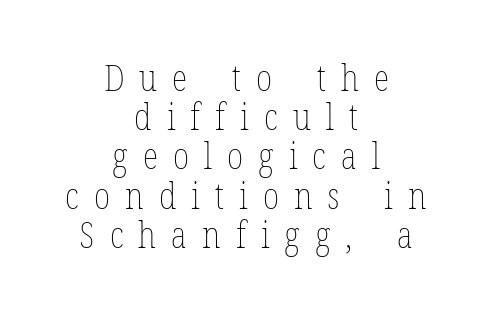
Q: Is the text bold? A: No.
Q: Is the text italic (slanted)? A: No, it is upright.
Q: Is the text underlined? A: No.
Q: How is the paragraph aligned? A: Centered.
Q: Is the spacing between letters normal or unusually wide? A: Unusually wide.
Q: Is the spacing between lines tight, normal or loose? A: Tight.
Q: Width (condensed, normal, or wide)? A: Condensed.
Q: Stroke contrast? A: Low.
Q: x-height? A: Medium.
Q: Monospaced? A: No.
